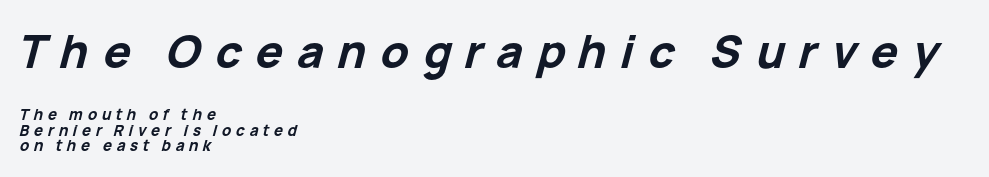
The image shows 45 px bold type, italic (leaning right); set left-aligned, tight line spacing (1.06x), unusually wide letter spacing (+0.31 em), not underlined; the first (top) block is 3.0x larger; low stroke contrast and a medium x-height.
